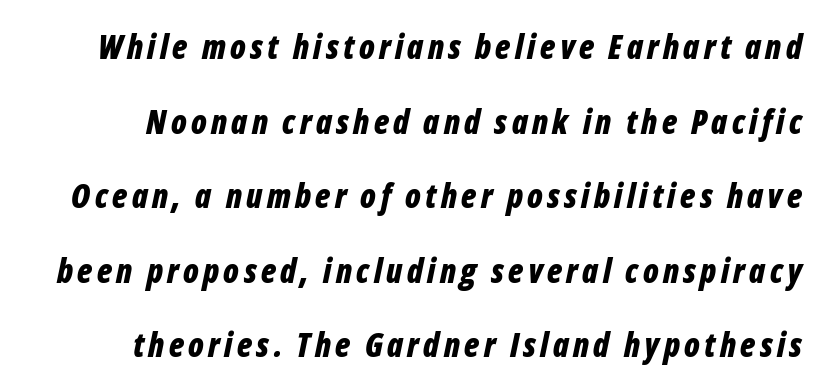
Do the characters align in a grid? No, the font is proportional. The gap between lines stays unmarked. Pretty heavy lettering here — definitely bold. Notice how the stems are inclined rather than vertical — that's the hallmark of italics. Notice the wide empty band between every row — that's loose leading.
